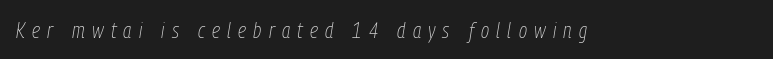
{"italic": "yes", "lean": "right", "slant_degrees": 9, "bold": "no", "underline": "no", "letter_spacing": "wide", "letter_spacing_em": 0.33, "glyph_px": 22}
